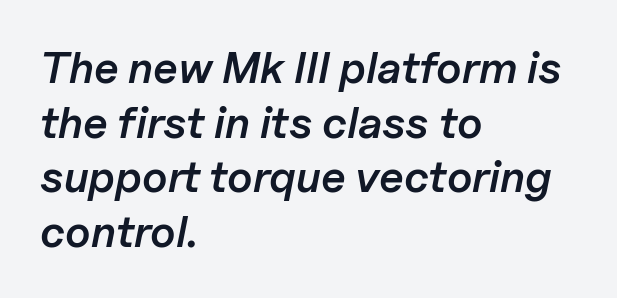
{"italic": "yes", "lean": "right", "slant_degrees": 11, "bold": "semi", "weight": "semibold", "width": "normal", "stroke_contrast": "low", "x_height": "medium", "monospaced": "no", "underline": "no", "align": "left", "line_spacing_ratio": 1.24, "letter_spacing": "normal", "letter_spacing_em": 0.0, "glyph_px": 44}
